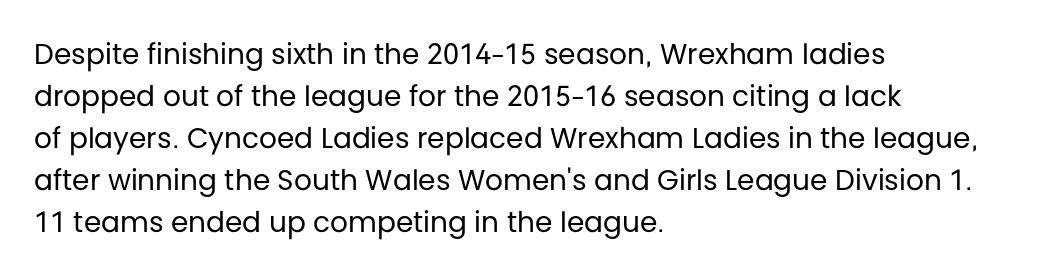
Posture: straight, roman, zero tilt. Compared with a centered layout, this one pins lines to the left instead. Look at the bottom of the vertical strokes: they stop flat, with no serifs. Standard letterfit; no display-style spreading of the glyphs. The weight would be labelled regular, book, light, or lighter still.
